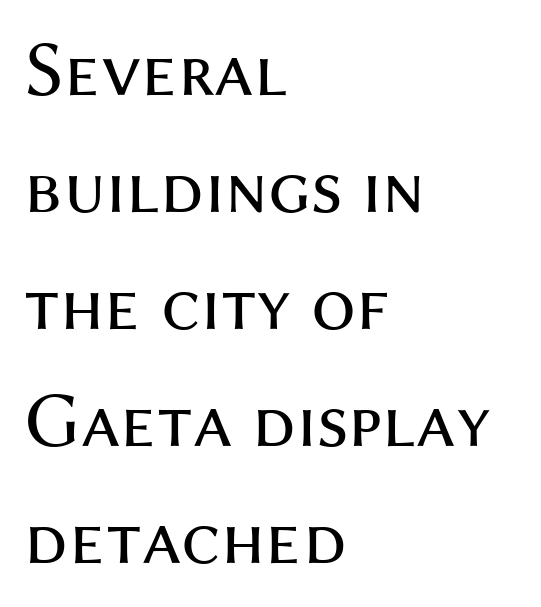
Italic: no, the glyphs are upright roman. A clean baseline with only descenders dipping below it. A sans-serif font was chosen for this passage. Summary of vertical rhythm: regular, with standard interline spacing.
